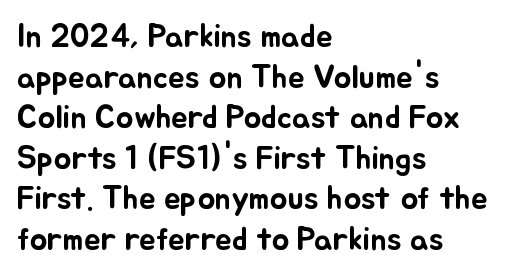
The image shows 33 px text type, upright; set left-aligned, line spacing 1.23x, normal letter spacing, not underlined; low stroke contrast and a small x-height.
